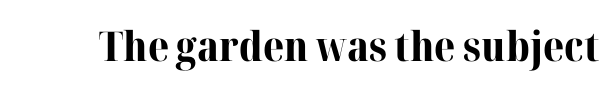
The image shows 41 px bold serif type, upright; set normal letter spacing, not underlined; high stroke contrast and a medium x-height.
